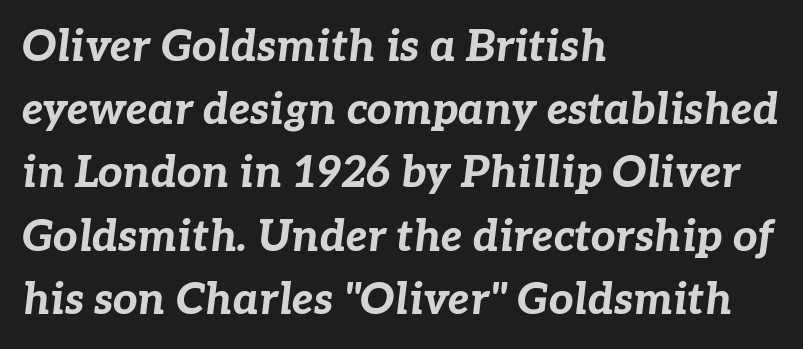
Notice how the stems are inclined rather than vertical — that's the hallmark of italics. The passage shown is emphatically bold. Caption: standard tracking, unaltered. The space beneath each line is pristine and unruled. Proportional: the letters do not fall into vertical columns.
